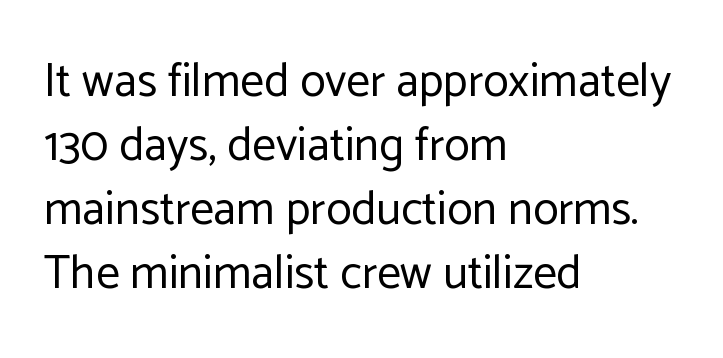
The image shows 47 px regular-weight sans-serif type, upright; set left-aligned, normal line spacing (1.36x), normal letter spacing, not underlined; low stroke contrast and a medium x-height.
